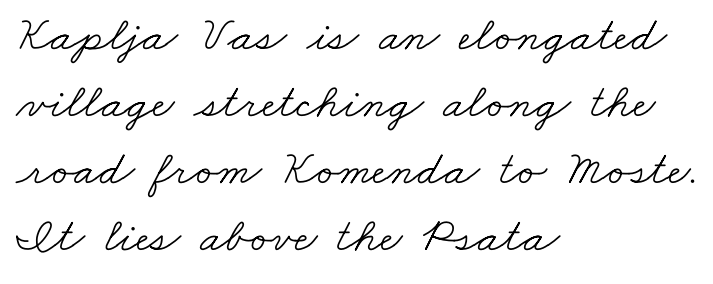
The image shows 49 px light, wide serif type; set left-aligned, normal line spacing (1.37x), normal letter spacing, not underlined; low stroke contrast and a small x-height.
